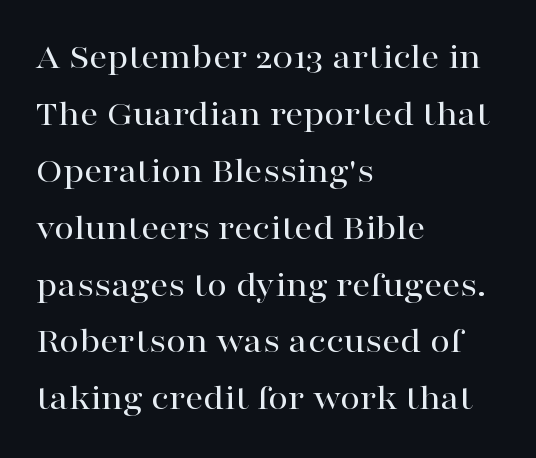
The image shows 36 px wide serif type, upright; set left-aligned, normal line spacing (1.58x), normal letter spacing, not underlined; high stroke contrast and a medium x-height.
